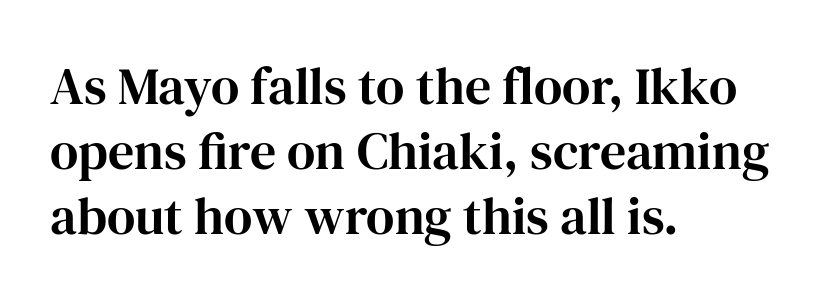
A serif font was chosen for this passage. The passage shown is typed in a proportional face where columns would drift. When letters stand straight like this, we call the style roman or upright. Spacing between characters is what you'd get straight out of the box. Unmarked baselines from the first word to the last.
